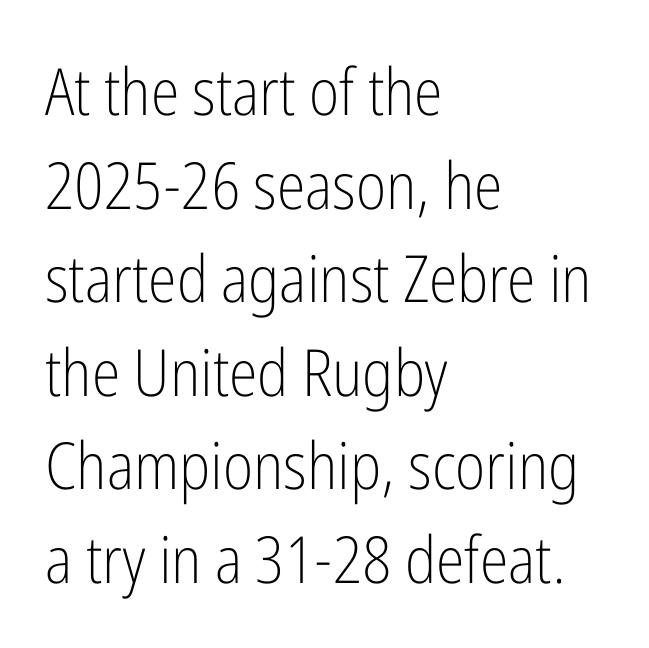
The image shows 65 px light, condensed sans-serif type, upright; set left-aligned, normal line spacing (1.44x), normal letter spacing, not underlined; low stroke contrast and a medium x-height.
